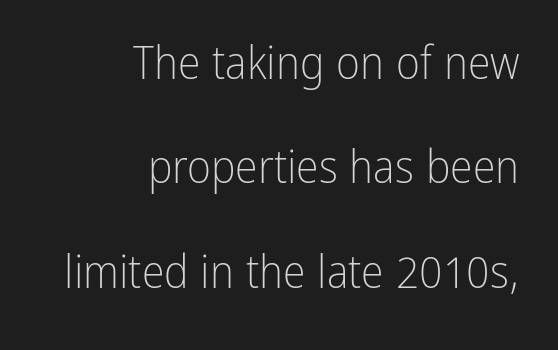
The image shows 46 px light, condensed sans-serif type, upright; set right-aligned, loose line spacing (2.27x), normal letter spacing, not underlined; low stroke contrast and a medium x-height.
